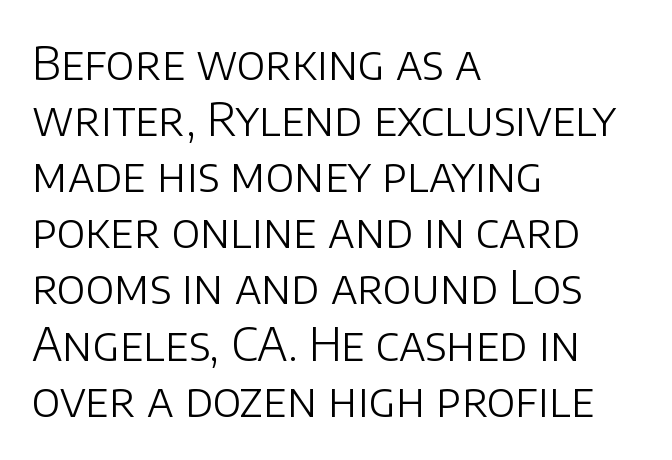
The image shows 46 px light sans-serif type, upright; set left-aligned, line spacing 1.22x, normal letter spacing, not underlined; low stroke contrast and a large x-height.
